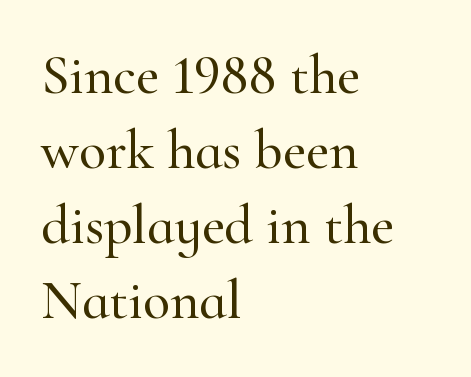
Q: Is the text italic (slanted)? A: No, it is upright.
Q: Is the typeface a serif or a sans-serif typeface? A: Serif.
Q: Is the text underlined? A: No.
Q: How is the paragraph aligned? A: Left-aligned.
Q: Is the spacing between letters normal or unusually wide? A: Normal.
Q: Is the spacing between lines tight, normal or loose? A: Normal.
Q: Width (condensed, normal, or wide)? A: Normal.
Q: Stroke contrast? A: High.
Q: x-height? A: Small.
Q: Monospaced? A: No.
